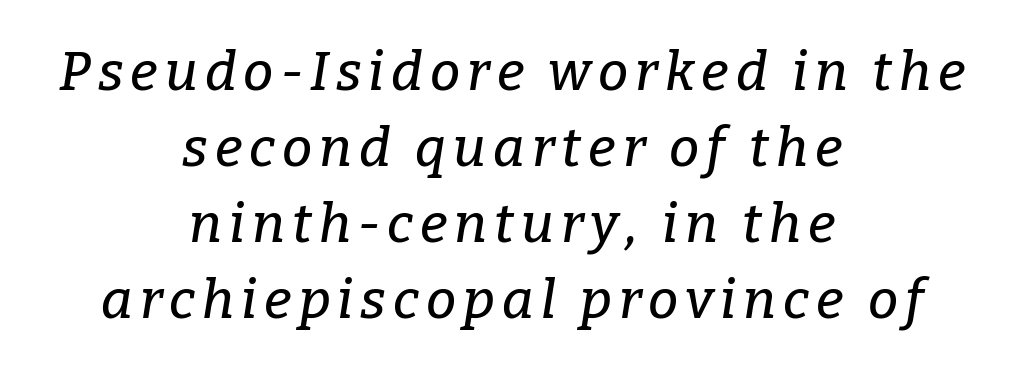
The passage is arranged like a title page — every line centered. Students, observe: this is what conventionally led text looks like. The text was rendered using a seriffed face with decorative stroke endings. Type without underlining. Characters are canted at an angle relative to the baseline's perpendicular.
